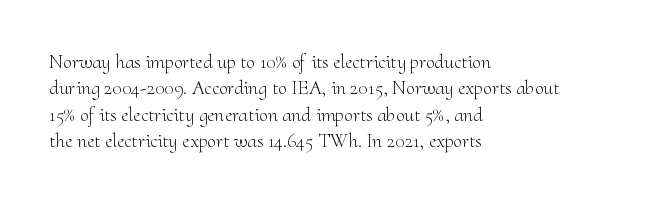
{"italic": "no", "bold": "no", "underline": "no", "align": "left", "line_spacing": "normal", "line_spacing_ratio": 1.32, "letter_spacing": "normal", "letter_spacing_em": 0.0, "glyph_px": 20}
